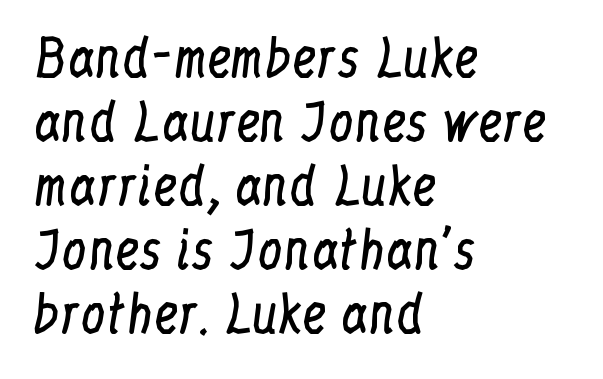
Left-aligned paragraph, ragged on the right. A quiet, ordinary-to-light weight characterises the typeface. A normal amount of white space separates one row of letters from the next. The designer went with a serif here, giving each stem small feet. Look at the tracking — it's just the regular setting, nothing added.
